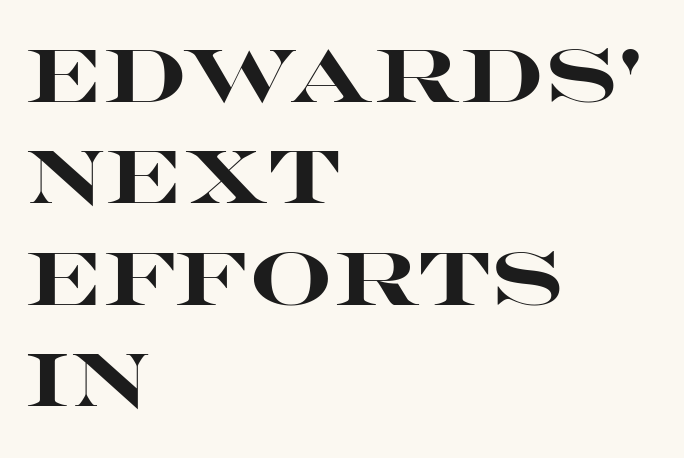
Quick note: not italic, upright. Leading: standard. Observe the ordinary spacing: letters are neighbours, not strangers. This rendering uses left alignment, leaving the right contour irregular. The space directly below the letters is spotless.
